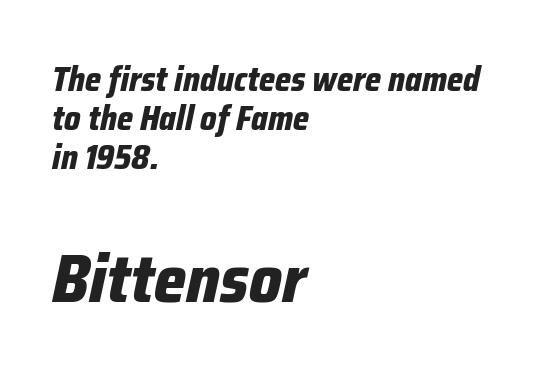
{"italic": "yes", "lean": "right", "slant_degrees": 12, "bold": "yes", "weight": "bold", "width": "condensed", "stroke_contrast": "low", "x_height": "medium", "monospaced": "no", "underline": "no", "align": "left", "line_spacing": "tight", "line_spacing_ratio": 1.15, "letter_spacing": "normal", "letter_spacing_em": 0.0, "larger_block": "second", "size_ratio": 2.0, "glyph_px": 68}
